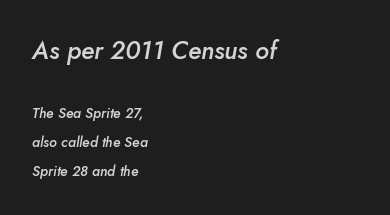
Descenders are the only things crossing below the line. Compared with typical paragraphs, the rows here are farther apart. The letterforms sit shoulder to shoulder at normal distance. The letters in the upper block stand taller than those in the block below. The lines are quadded left.
